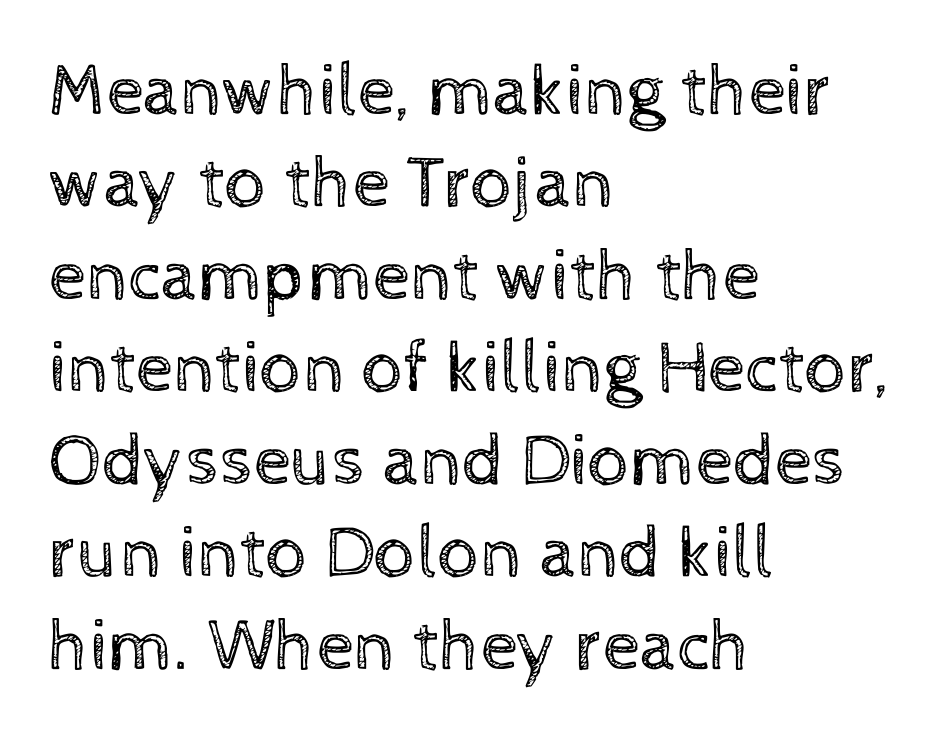
{"italic": "no", "bold": "no", "weight": "regular", "width": "normal", "x_height": "medium", "monospaced": "no", "underline": "no", "align": "left", "line_spacing": "normal", "line_spacing_ratio": 1.25, "letter_spacing": "normal", "letter_spacing_em": 0.0, "glyph_px": 74}
